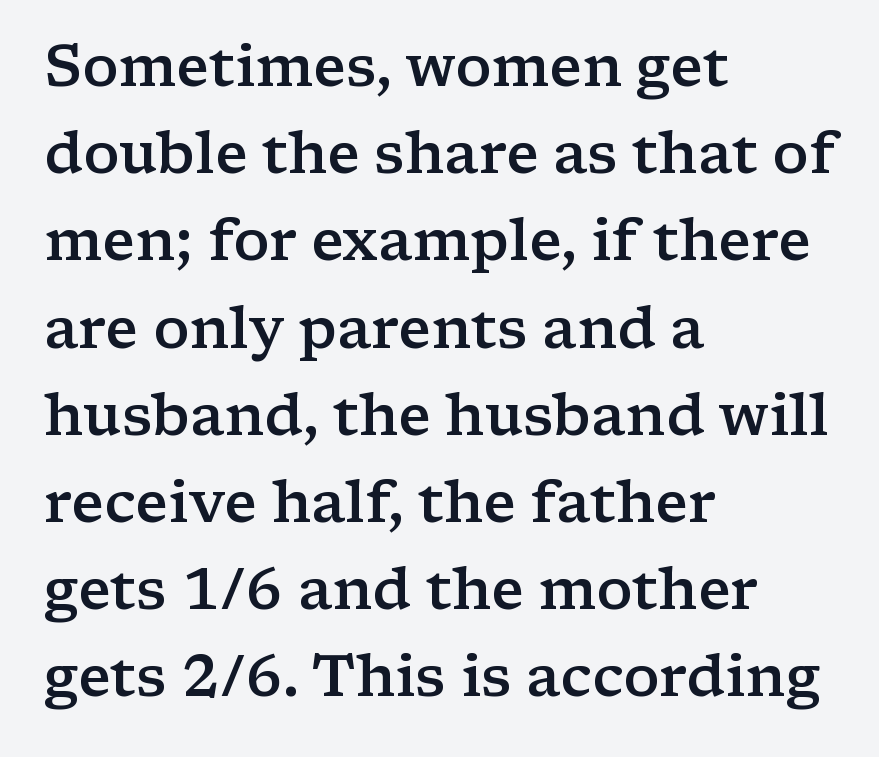
{"serif": "yes", "italic": "no", "bold": "semi", "weight": "semibold", "width": "wide", "stroke_contrast": "low", "x_height": "medium", "monospaced": "no", "underline": "no", "align": "left", "line_spacing": "normal", "line_spacing_ratio": 1.53, "letter_spacing": "normal", "letter_spacing_em": 0.0, "glyph_px": 57}
